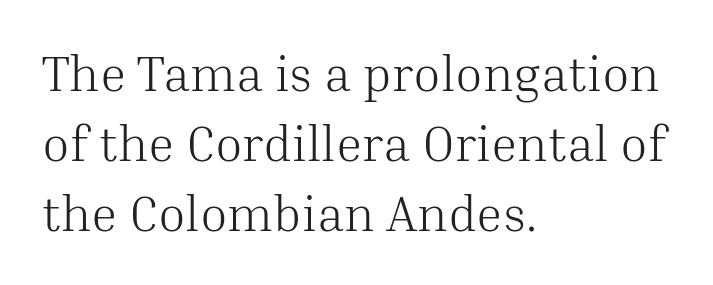
Q: Is the text bold? A: No.
Q: Is the text italic (slanted)? A: No, it is upright.
Q: Is the typeface a serif or a sans-serif typeface? A: Serif.
Q: Is the text underlined? A: No.
Q: How is the paragraph aligned? A: Left-aligned.
Q: Is the spacing between letters normal or unusually wide? A: Normal.
Q: Is the spacing between lines tight, normal or loose? A: Normal.
Q: Width (condensed, normal, or wide)? A: Normal.
Q: Stroke contrast? A: Medium.
Q: x-height? A: Medium.
Q: Monospaced? A: No.
